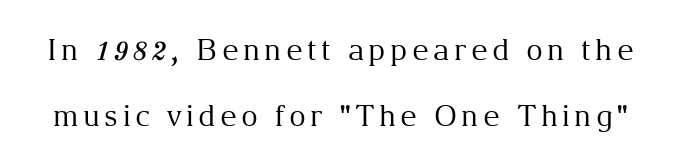
Weight: in the light-to-regular range. The lettering stays uniformly vertical, giving the passage a roman look. The vertical gap from one line to the next is large. Descenders hang freely into open space. Character widths vary here, with narrow letters taking less room than wide ones.
